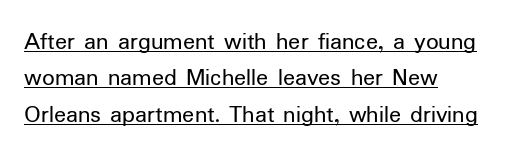
{"italic": "no", "bold": "no", "underline": "yes", "align": "left", "line_spacing": "normal", "line_spacing_ratio": 1.46, "letter_spacing": "normal", "letter_spacing_em": 0.0, "glyph_px": 25}
